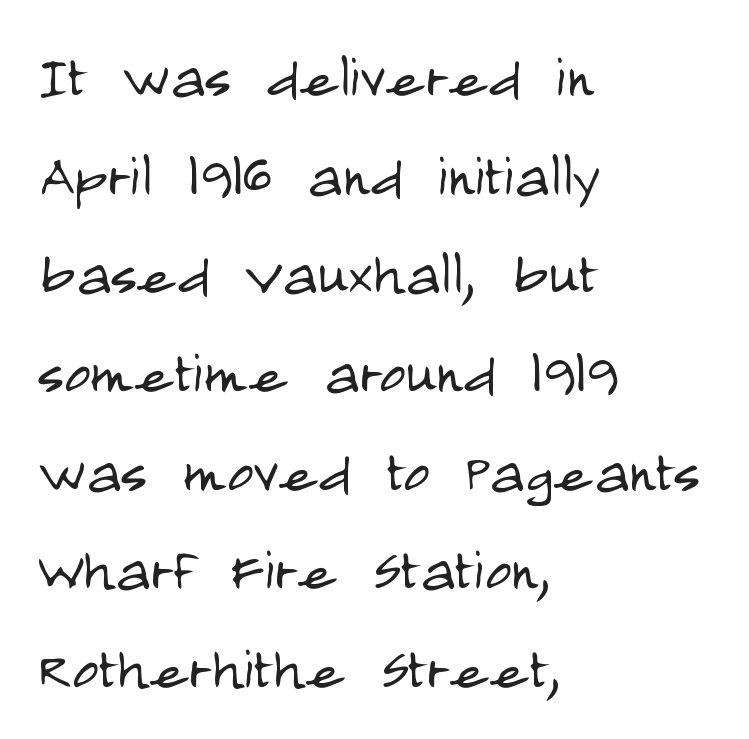
Line spacing here is normal. The axis of the letterforms is exactly vertical. Nobody drew a line under any word here. Proportional: the letters do not fall into vertical columns. Each word holds together tightly as a unit, with standard inter-letter gaps. Horizontally, the lines are justified to the leading edge only.
